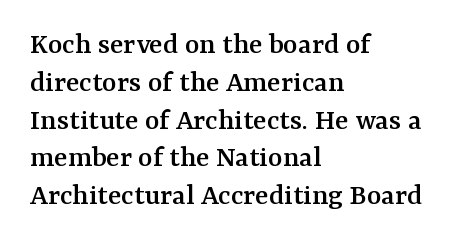
{"serif": "yes", "italic": "no", "width": "normal", "stroke_contrast": "medium", "x_height": "medium", "monospaced": "no", "underline": "no", "align": "left", "line_spacing_ratio": 1.22, "letter_spacing": "normal", "letter_spacing_em": 0.0, "glyph_px": 31}
